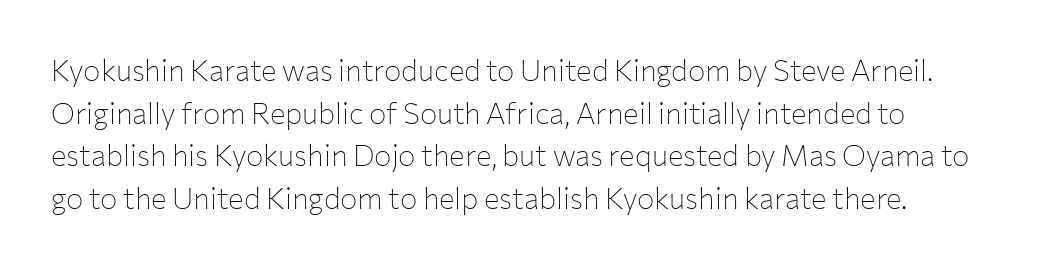
Weight: not bold — regular or lighter. A roman cut, with each character standing at attention. You could not count columns in this text — the font is proportionally spaced. The font family rendered here belongs to the sans-serif group.
